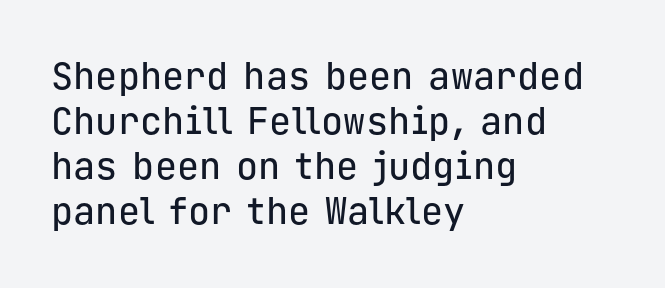
Q: Is the text italic (slanted)? A: No, it is upright.
Q: Is the typeface a serif or a sans-serif typeface? A: Sans-serif.
Q: Is the text underlined? A: No.
Q: How is the paragraph aligned? A: Left-aligned.
Q: Is the spacing between letters normal or unusually wide? A: Normal.
Q: Width (condensed, normal, or wide)? A: Normal.
Q: Stroke contrast? A: Low.
Q: x-height? A: Medium.
Q: Monospaced? A: Yes.
